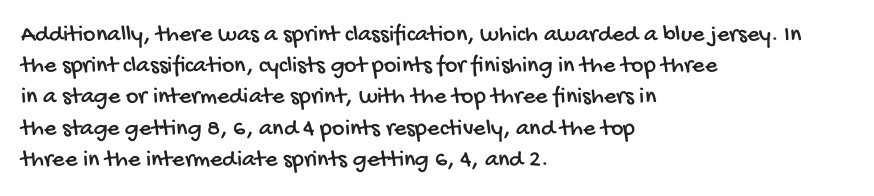
The image shows 24 px text type; set left-aligned, normal line spacing (1.3x), normal letter spacing, not underlined.
